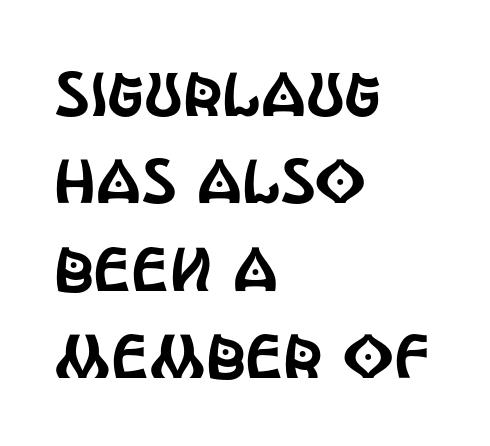
The image shows 62 px condensed sans-serif type, upright; set left-aligned, normal line spacing (1.41x), normal letter spacing, not underlined; a large x-height.
